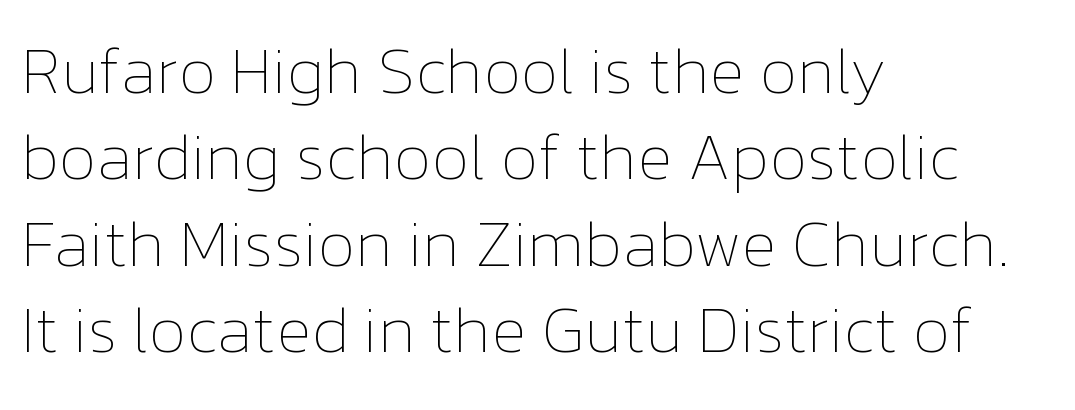
Q: Is the text bold? A: No.
Q: Is the text italic (slanted)? A: No, it is upright.
Q: Is the text underlined? A: No.
Q: How is the paragraph aligned? A: Left-aligned.
Q: Is the spacing between letters normal or unusually wide? A: Normal.
Q: Is the spacing between lines tight, normal or loose? A: Normal.
Q: Width (condensed, normal, or wide)? A: Normal.
Q: Stroke contrast? A: Low.
Q: x-height? A: Medium.
Q: Monospaced? A: No.
